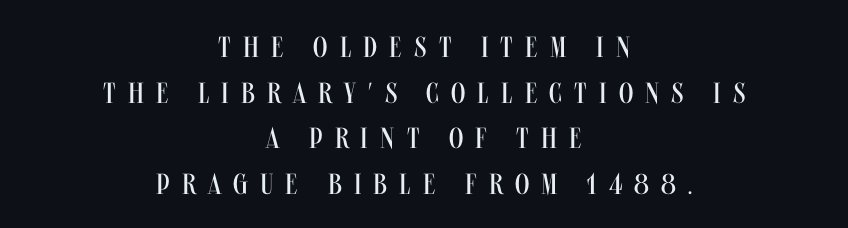
The image shows 29 px regular-weight, condensed sans-serif type, upright; set centered, normal line spacing (1.57x), unusually wide letter spacing (+0.42 em), not underlined; medium stroke contrast and a large x-height.
